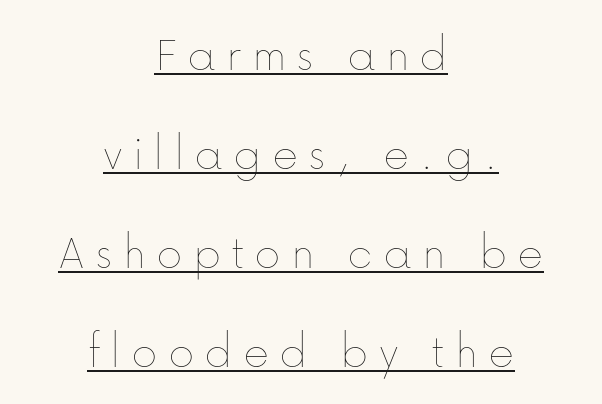
{"italic": "no", "bold": "no", "weight": "thin", "width": "normal", "stroke_contrast": "low", "x_height": "medium", "monospaced": "no", "underline": "yes", "align": "center", "line_spacing": "loose", "line_spacing_ratio": 1.98, "letter_spacing": "wide", "letter_spacing_em": 0.2, "glyph_px": 50}
